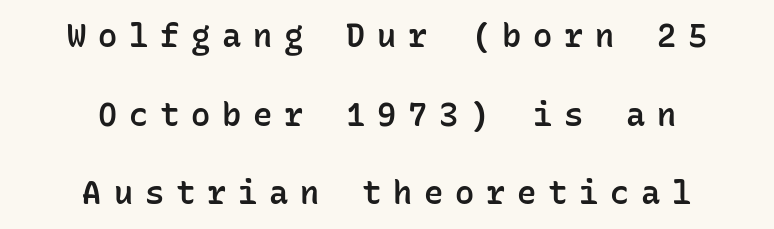
{"serif": "no", "italic": "no", "bold": "semi", "weight": "semibold", "width": "normal", "stroke_contrast": "low", "x_height": "medium", "monospaced": "yes", "underline": "no", "align": "center", "line_spacing": "loose", "line_spacing_ratio": 2.46, "letter_spacing": "wide", "letter_spacing_em": 0.37, "glyph_px": 32}
